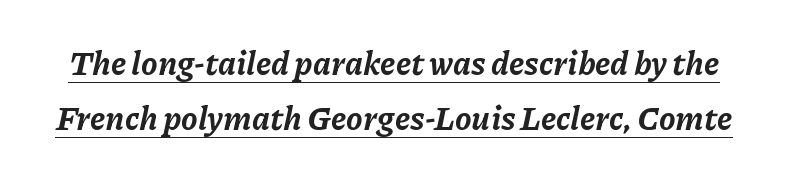
The typography opts for an oblique posture over an upright one. The line texture is even and compact thanks to regular tracking. This sample has the flowing, uneven cadence of proportional lettering. Summary of vertical rhythm: regular, with standard interline spacing.
